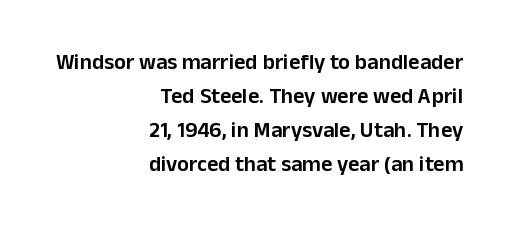
The image shows 22 px text type, upright; set right-aligned, normal line spacing (1.54x), normal letter spacing, not underlined.
